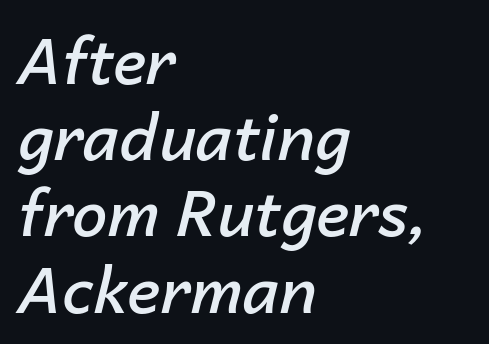
{"italic": "yes", "lean": "right", "slant_degrees": 14, "bold": "semi", "weight": "semibold", "width": "normal", "stroke_contrast": "low", "x_height": "medium", "monospaced": "no", "underline": "no", "align": "left", "line_spacing_ratio": 1.21, "letter_spacing": "normal", "letter_spacing_em": 0.0, "glyph_px": 63}
